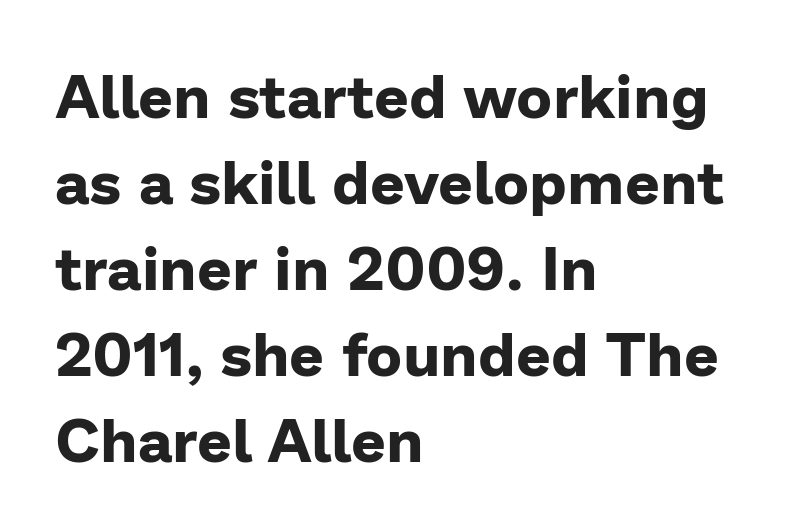
{"serif": "no", "italic": "no", "bold": "yes", "weight": "bold", "width": "normal", "stroke_contrast": "low", "x_height": "medium", "monospaced": "no", "underline": "no", "align": "left", "line_spacing": "normal", "line_spacing_ratio": 1.41, "letter_spacing": "normal", "letter_spacing_em": 0.0, "glyph_px": 61}
